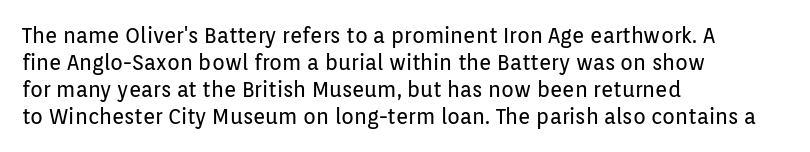
{"italic": "no", "bold": "no", "underline": "no", "align": "left", "line_spacing": "normal", "line_spacing_ratio": 1.29, "letter_spacing": "normal", "letter_spacing_em": 0.0, "glyph_px": 21}
